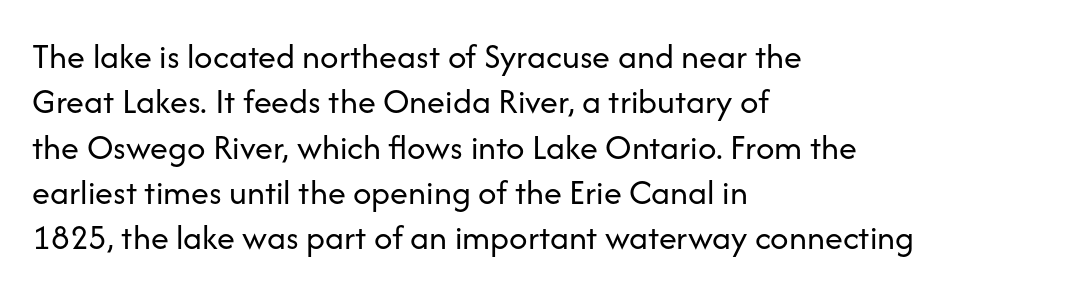
Does the type have serifs? No, each stem ends abruptly. Characters remain perfectly vertical along every line. Words appear dense and cohesive because spacing is normal. Think of a printed novel: that variable character pitch is what you see here. Leading: standard. Words float on clear page, feet unadorned.
